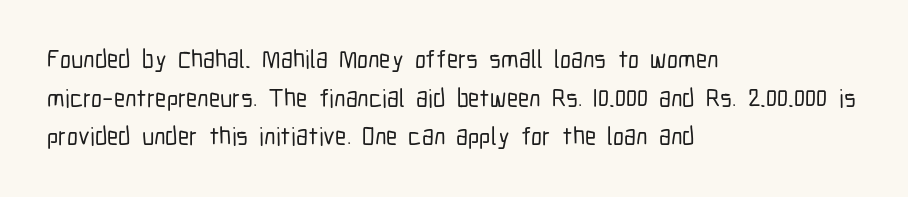
The image shows 25 px text type, upright; set left-aligned, normal line spacing (1.55x), normal letter spacing, not underlined.
